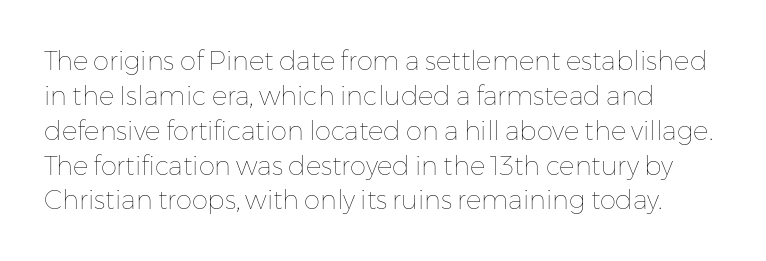
The image shows 26 px text type, upright; set normal line spacing (1.34x), normal letter spacing, not underlined.
